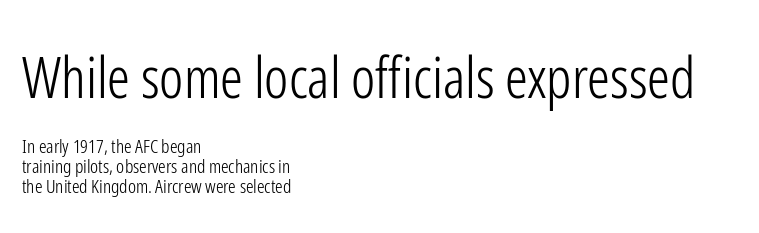
{"serif": "no", "italic": "no", "bold": "no", "weight": "light", "width": "condensed", "stroke_contrast": "low", "x_height": "medium", "monospaced": "no", "underline": "no", "align": "left", "line_spacing": "tight", "line_spacing_ratio": 1.05, "letter_spacing": "normal", "letter_spacing_em": 0.0, "larger_block": "first", "size_ratio": 3.0, "glyph_px": 57}
